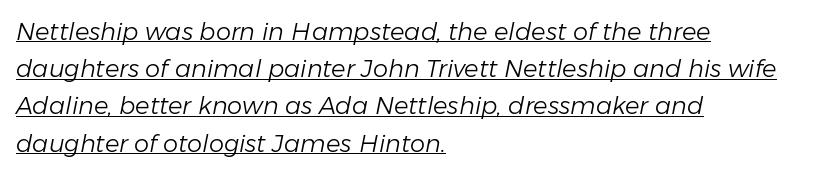
{"italic": "yes", "lean": "right", "slant_degrees": 11, "bold": "no", "underline": "yes", "align": "left", "line_spacing": "normal", "line_spacing_ratio": 1.55, "letter_spacing": "normal", "letter_spacing_em": 0.0, "glyph_px": 24}
